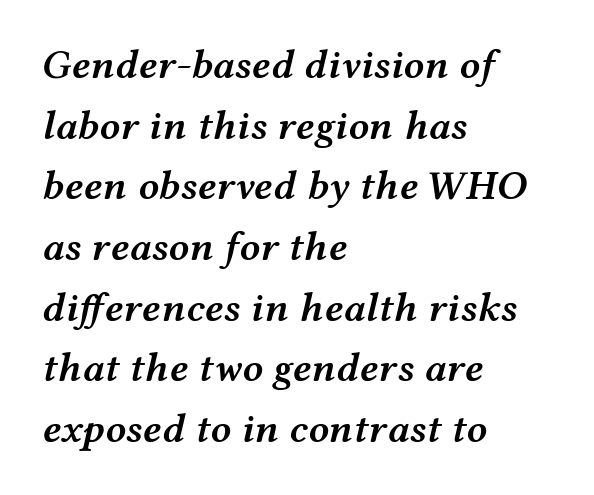
Q: Is the text bold? A: Semi-bold.
Q: Is the text italic (slanted)? A: Yes, it leans right by about 12 degrees.
Q: Is the text underlined? A: No.
Q: How is the paragraph aligned? A: Left-aligned.
Q: Is the spacing between letters normal or unusually wide? A: Normal.
Q: Is the spacing between lines tight, normal or loose? A: Normal.
Q: Width (condensed, normal, or wide)? A: Wide.
Q: Stroke contrast? A: Medium.
Q: x-height? A: Medium.
Q: Monospaced? A: No.
